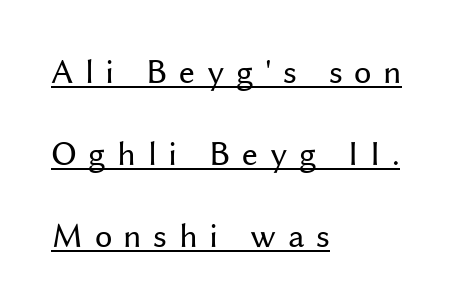
{"serif": "no", "italic": "no", "bold": "no", "weight": "regular", "width": "normal", "stroke_contrast": "medium", "x_height": "medium", "monospaced": "no", "underline": "yes", "align": "left", "line_spacing": "loose", "line_spacing_ratio": 2.35, "letter_spacing": "wide", "letter_spacing_em": 0.33, "glyph_px": 35}
